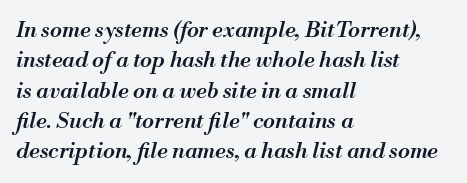
{"italic": "yes", "lean": "right", "slant_degrees": 13, "bold": "semi", "underline": "no", "align": "left", "line_spacing": "normal", "line_spacing_ratio": 1.38, "letter_spacing": "normal", "letter_spacing_em": 0.0, "glyph_px": 22}
